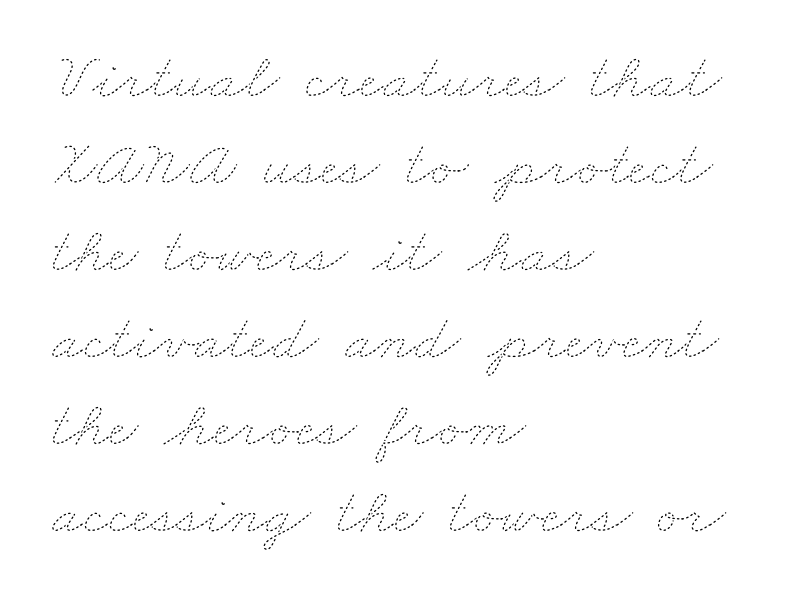
Q: Is the text bold? A: No.
Q: Is the text underlined? A: No.
Q: How is the paragraph aligned? A: Left-aligned.
Q: Is the spacing between letters normal or unusually wide? A: Normal.
Q: Is the spacing between lines tight, normal or loose? A: Normal.
Q: Width (condensed, normal, or wide)? A: Wide.
Q: Stroke contrast? A: Low.
Q: x-height? A: Small.
Q: Monospaced? A: No.
